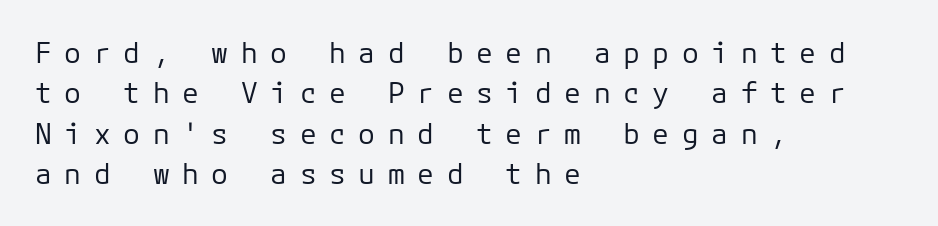
No letter is thick-stroked: the sample isn't bold. A classic flush-left, rag-right setting is used for this passage. Note the uniform advance width — an 'i' takes as much space as an 'm'. Compared with typical body copy, the letter spacing here is much looser.
